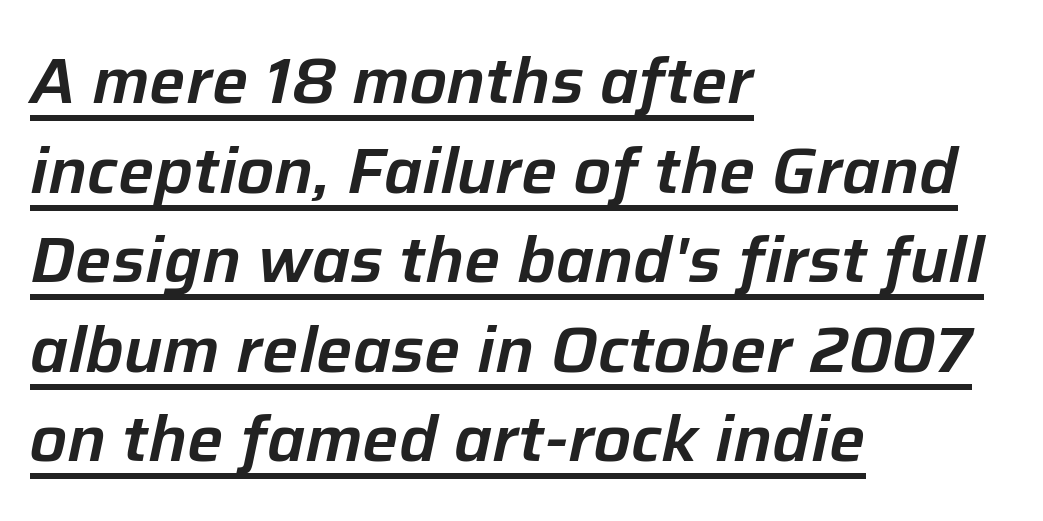
{"italic": "yes", "lean": "right", "slant_degrees": 12, "width": "normal", "stroke_contrast": "low", "x_height": "medium", "monospaced": "no", "underline": "yes", "align": "left", "line_spacing": "normal", "line_spacing_ratio": 1.4, "letter_spacing": "normal", "letter_spacing_em": 0.0, "glyph_px": 64}
